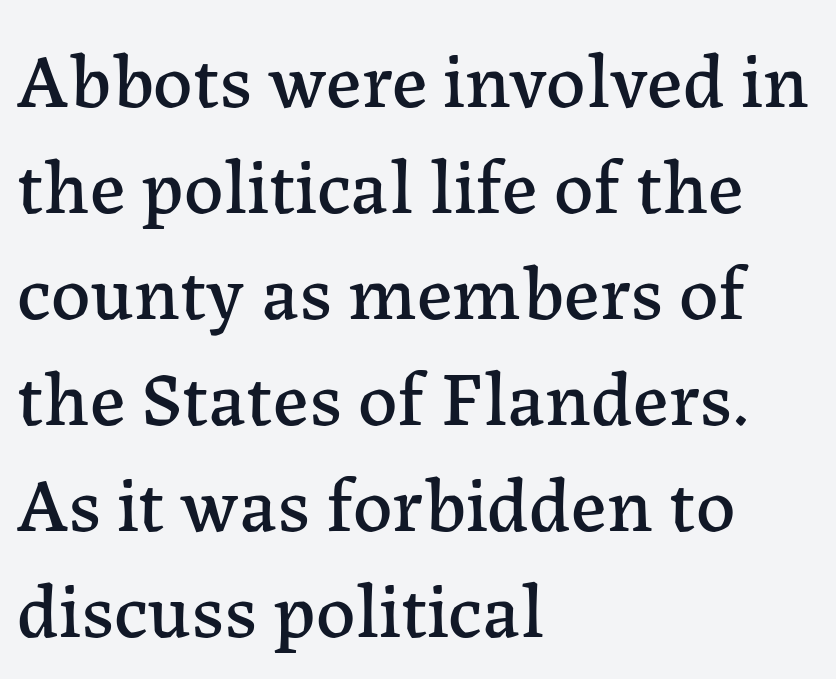
Every row of glyphs begins at an identical x-position on the left. Look at the bottom of the vertical strokes: they flare into serifs here. This sample has the flowing, uneven cadence of proportional lettering. Is there any slant? The stems are plumb. The horizontal fit of the characters is conventional and even.
